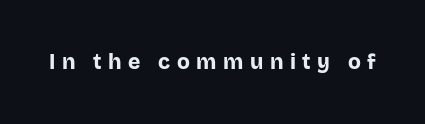
The image shows 21 px bold type, upright; set unusually wide letter spacing (+0.31 em), not underlined.
